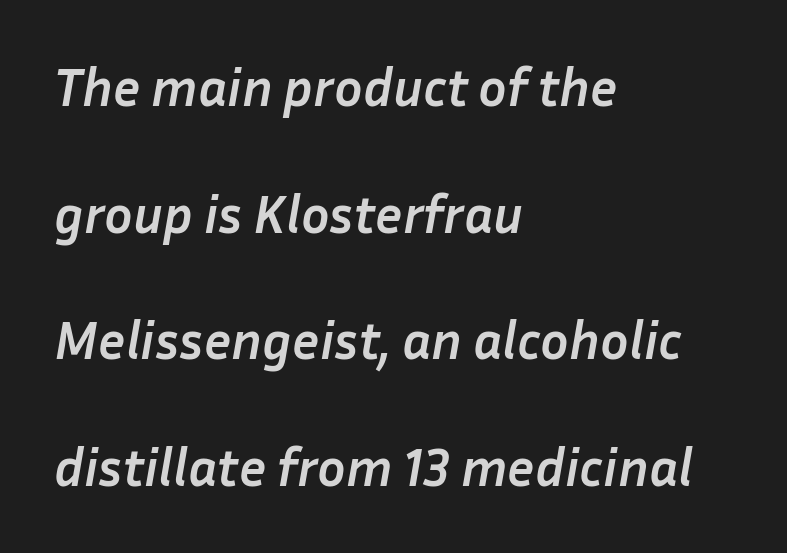
{"italic": "yes", "lean": "right", "slant_degrees": 10, "bold": "yes", "weight": "semibold", "width": "normal", "stroke_contrast": "low", "x_height": "medium", "monospaced": "no", "underline": "no", "align": "left", "line_spacing": "loose", "line_spacing_ratio": 2.39, "letter_spacing": "normal", "letter_spacing_em": 0.0, "glyph_px": 53}
